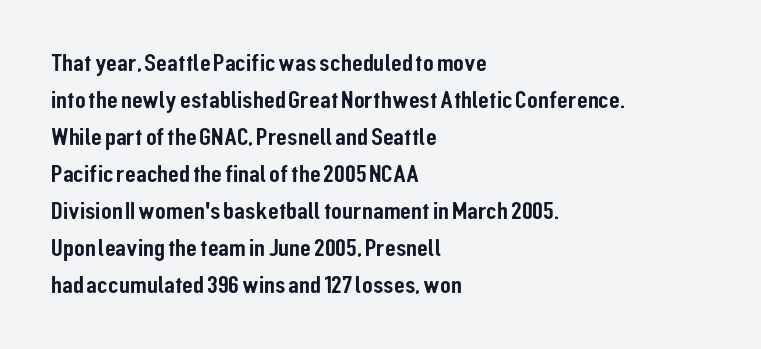
Q: Is the text italic (slanted)? A: No, it is upright.
Q: Is the text underlined? A: No.
Q: How is the paragraph aligned? A: Left-aligned.
Q: Is the spacing between letters normal or unusually wide? A: Normal.
Q: Is the spacing between lines tight, normal or loose? A: Normal.
